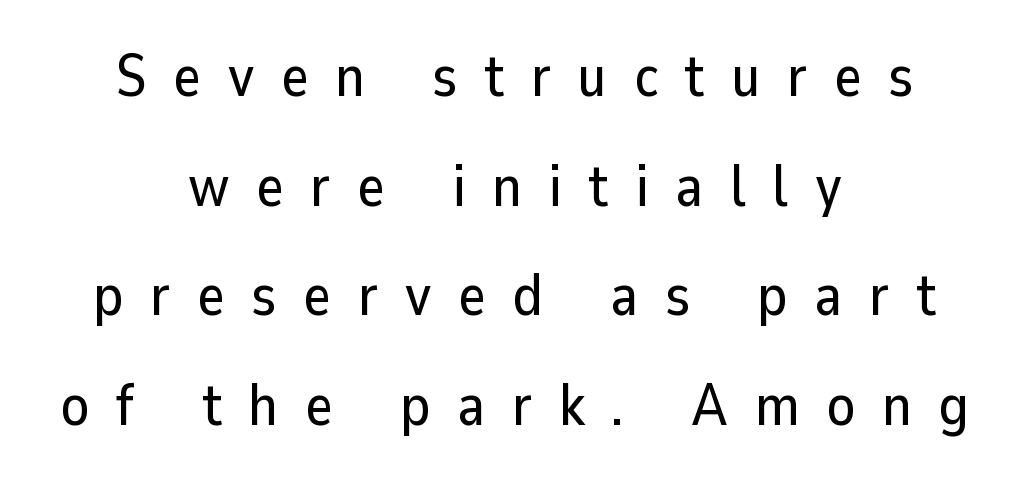
Q: Is the text italic (slanted)? A: No, it is upright.
Q: Is the typeface a serif or a sans-serif typeface? A: Sans-serif.
Q: Is the text underlined? A: No.
Q: How is the paragraph aligned? A: Centered.
Q: Is the spacing between letters normal or unusually wide? A: Unusually wide.
Q: Width (condensed, normal, or wide)? A: Normal.
Q: Stroke contrast? A: Low.
Q: x-height? A: Medium.
Q: Monospaced? A: No.
